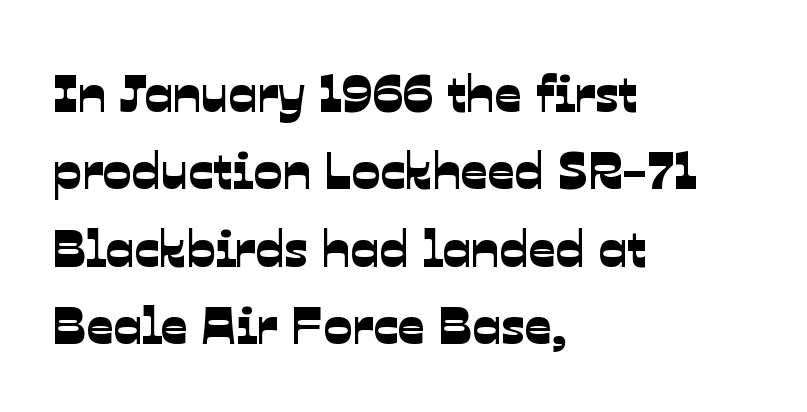
Q: Is the typeface a serif or a sans-serif typeface? A: Sans-serif.
Q: Is the text underlined? A: No.
Q: How is the paragraph aligned? A: Left-aligned.
Q: Is the spacing between letters normal or unusually wide? A: Normal.
Q: Is the spacing between lines tight, normal or loose? A: Normal.
Q: Width (condensed, normal, or wide)? A: Normal.
Q: Stroke contrast? A: Low.
Q: x-height? A: Medium.
Q: Monospaced? A: No.
